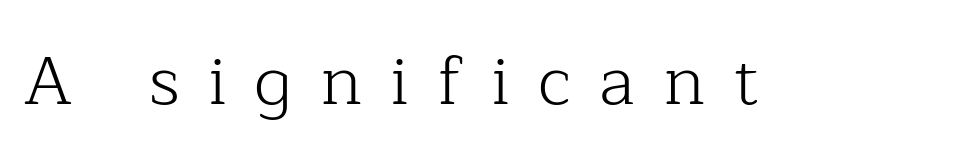
{"serif": "yes", "italic": "no", "bold": "no", "weight": "light", "width": "normal", "stroke_contrast": "low", "x_height": "medium", "monospaced": "no", "underline": "no", "letter_spacing": "wide", "letter_spacing_em": 0.41, "glyph_px": 69}
